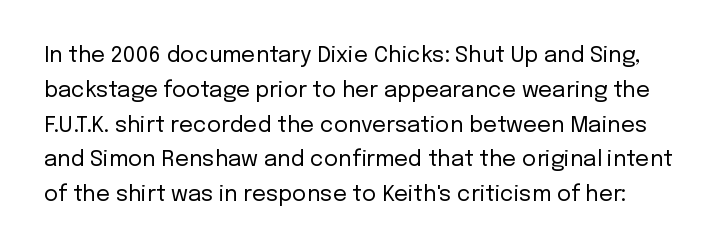
Summary of vertical rhythm: regular, with standard interline spacing. Nobody touched the tracking dial on this one. Each row of text sits above clean, open space. A quiet, ordinary-to-light weight characterises the typeface. The typography opts for an upright posture over an oblique one.
